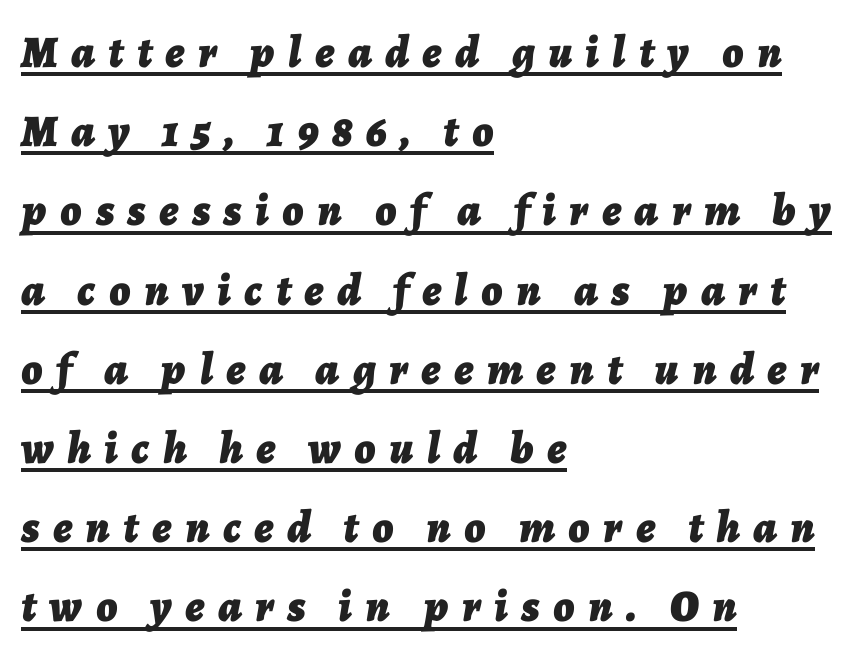
Q: Is the text bold? A: Yes.
Q: Is the text italic (slanted)? A: Yes, it leans right by about 7 degrees.
Q: Is the text underlined? A: Yes.
Q: How is the paragraph aligned? A: Left-aligned.
Q: Is the spacing between letters normal or unusually wide? A: Unusually wide.
Q: Width (condensed, normal, or wide)? A: Normal.
Q: Stroke contrast? A: Low.
Q: x-height? A: Medium.
Q: Monospaced? A: No.
